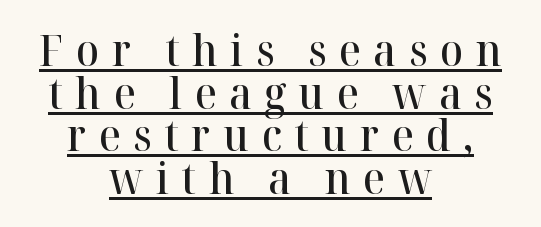
The image shows 43 px semibold serif type, upright; set centered, tight line spacing (0.99x), unusually wide letter spacing (+0.29 em), underlined; high stroke contrast and a medium x-height.
